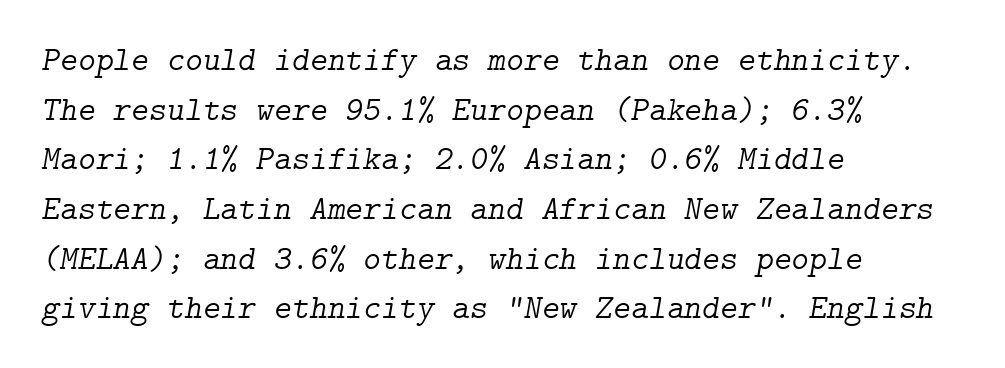
The image shows 34 px light serif type, italic (leaning right); set left-aligned, normal line spacing (1.46x), normal letter spacing, not underlined; low stroke contrast and a medium x-height.
